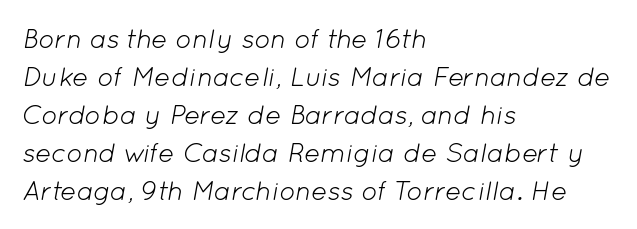
What stands out about the letter spacing? Nothing — it is the standard amount. The ragged edge is on the right, which tells us the setting is flush left. Summary of vertical rhythm: regular, with standard interline spacing. The strokes carry an ordinary text weight at most.
